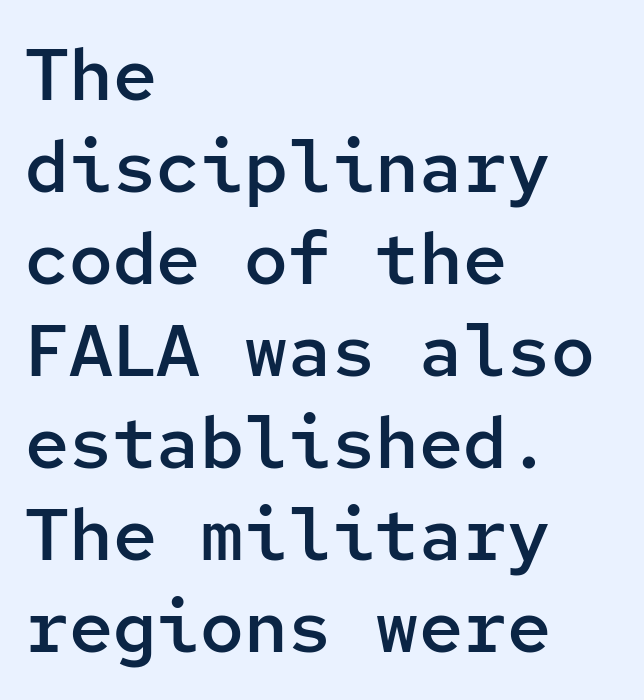
The characters display no serif detailing; their extremities are plain. Monospaced: the letters line up in strict vertical columns. Anything drawn beneath the words? Only blank space. Leading: standard. Stroke thickness is moderately raised; the sample reads as semibold.
